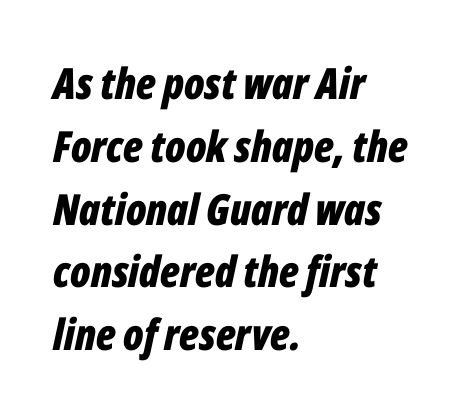
{"italic": "yes", "lean": "right", "slant_degrees": 12, "bold": "yes", "weight": "bold", "width": "condensed", "stroke_contrast": "low", "x_height": "medium", "monospaced": "no", "underline": "no", "align": "left", "line_spacing": "normal", "line_spacing_ratio": 1.46, "letter_spacing": "normal", "letter_spacing_em": 0.0, "glyph_px": 43}
